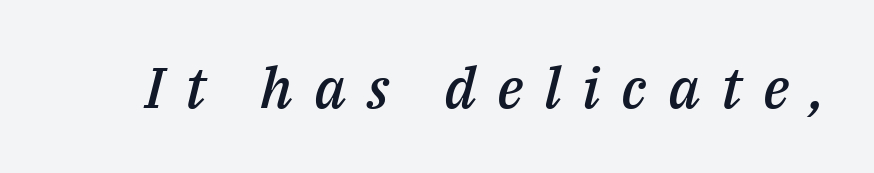
Q: Is the text bold? A: Semi-bold.
Q: Is the text italic (slanted)? A: Yes, it leans right by about 14 degrees.
Q: Is the text underlined? A: No.
Q: Is the spacing between letters normal or unusually wide? A: Unusually wide.
Q: Width (condensed, normal, or wide)? A: Normal.
Q: Stroke contrast? A: Medium.
Q: x-height? A: Medium.
Q: Monospaced? A: No.
